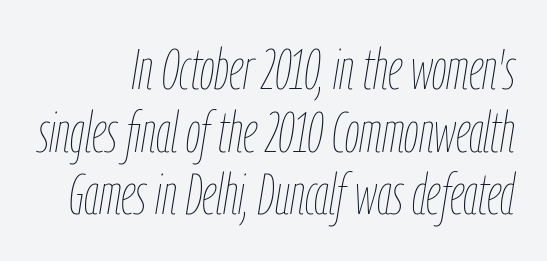
What stands out about the letter spacing? Nothing — it is the standard amount. Unbolded letterforms with no extra heft. The block of text is dense from top to bottom, with scant space between rows. Do the characters align in a grid? No, the font is proportional. The lines in this sample share a right terminus and differ only in where they begin.
